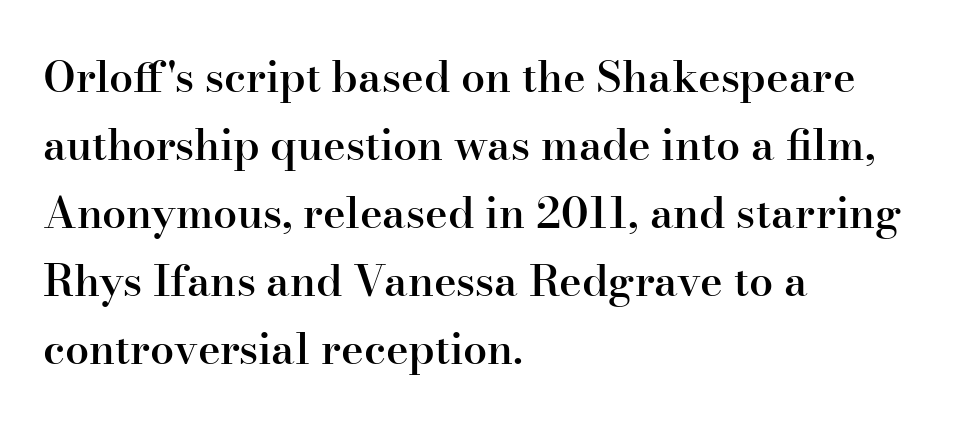
{"serif": "yes", "italic": "no", "bold": "semi", "weight": "semibold", "width": "normal", "stroke_contrast": "high", "x_height": "small", "monospaced": "no", "underline": "no", "align": "left", "line_spacing": "normal", "line_spacing_ratio": 1.58, "letter_spacing": "normal", "letter_spacing_em": 0.0, "glyph_px": 43}
